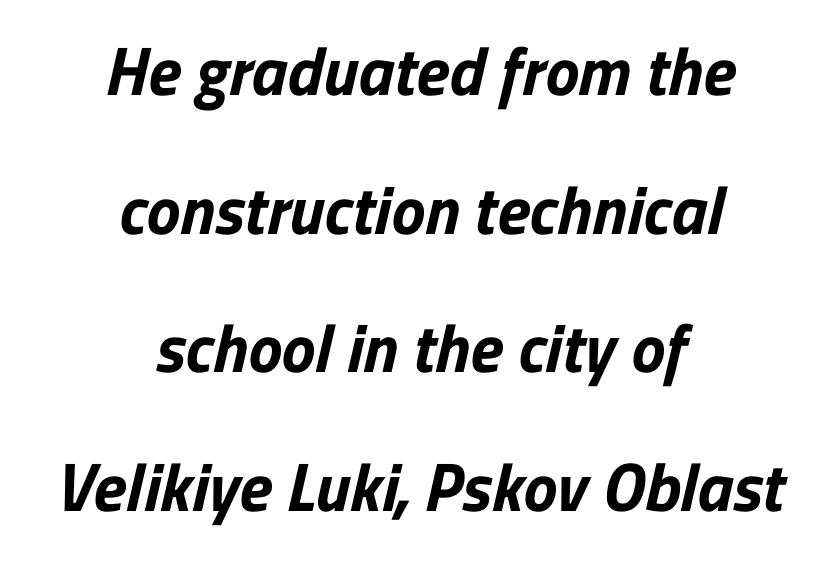
Students, note that the glyphs here touch the page at normal intervals. The strokes are fattened all the way to bold. These lines are centered, leaving both edges ragged. Character widths vary here, with narrow letters taking less room than wide ones. The zone under the glyphs is completely vacant. This rendering employs a face without finishing strokes, i.e., a sans-serif.
